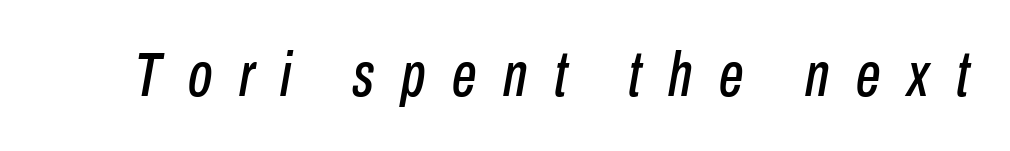
{"italic": "yes", "lean": "right", "slant_degrees": 10, "width": "condensed", "stroke_contrast": "low", "x_height": "medium", "monospaced": "no", "underline": "no", "letter_spacing": "wide", "letter_spacing_em": 0.43, "glyph_px": 62}
